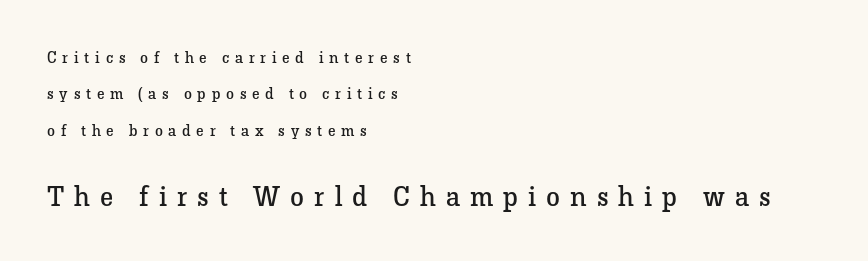
Notice the wide empty band between every row — that's loose leading. The rendering uses natural spacing where letterforms have individual widths. Alignment: flush left. Does the lettering tilt? It doesn't — this is upright. Does extra space separate the letters? Yes, quite a lot of it.
